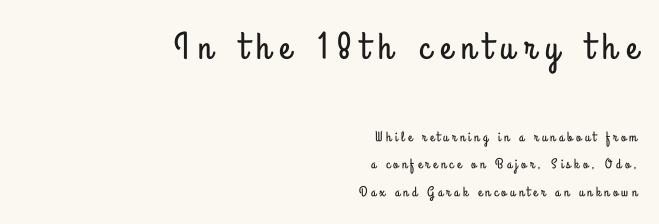
The upper block of text is set noticeably larger than the block beneath it. The face used here is proportionally spaced, like ordinary book or web type. Nope, not italic — everything's standing straight. Compared with a flush-left layout, this one pins lines to the opposite, right side.
